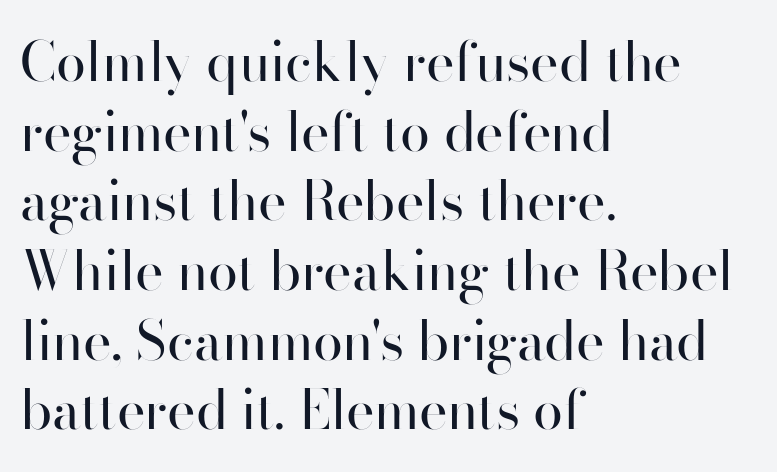
Q: Is the text bold? A: No.
Q: Is the text italic (slanted)? A: No, it is upright.
Q: Is the typeface a serif or a sans-serif typeface? A: Sans-serif.
Q: Is the text underlined? A: No.
Q: How is the paragraph aligned? A: Left-aligned.
Q: Is the spacing between letters normal or unusually wide? A: Normal.
Q: Is the spacing between lines tight, normal or loose? A: Normal.
Q: Width (condensed, normal, or wide)? A: Normal.
Q: Stroke contrast? A: High.
Q: x-height? A: Small.
Q: Monospaced? A: No.
